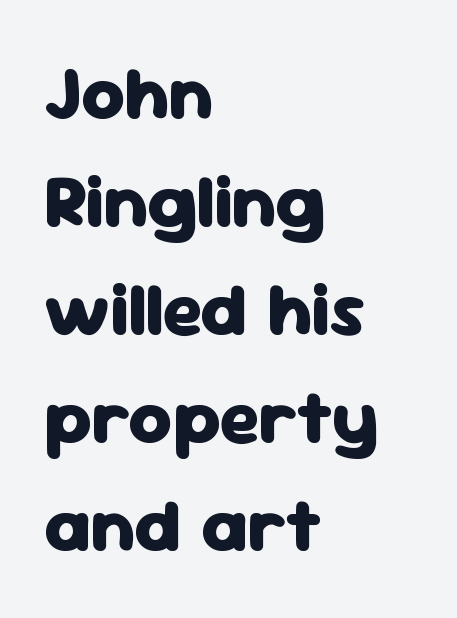
{"serif": "no", "italic": "no", "bold": "yes", "weight": "heavy", "width": "normal", "stroke_contrast": "low", "x_height": "medium", "monospaced": "no", "underline": "no", "align": "left", "line_spacing": "normal", "line_spacing_ratio": 1.44, "letter_spacing": "normal", "letter_spacing_em": 0.0, "glyph_px": 75}
